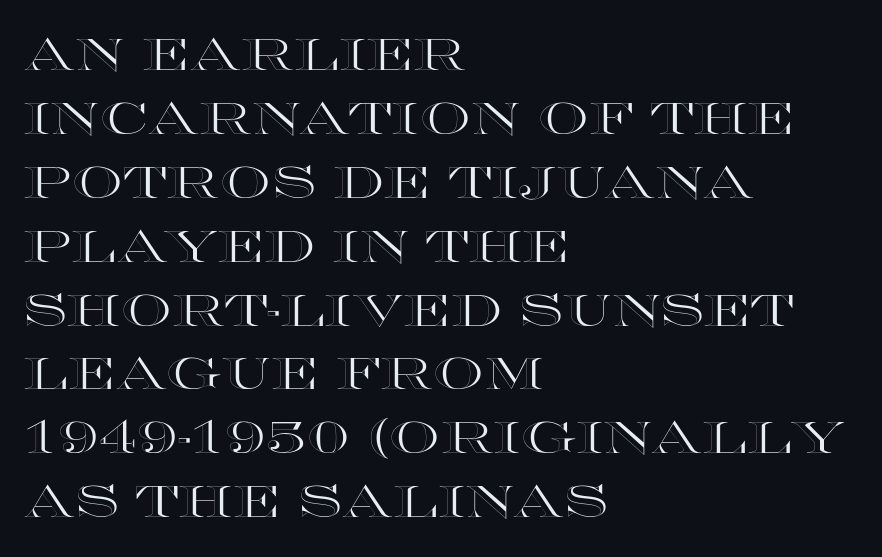
Q: Is the text italic (slanted)? A: No, it is upright.
Q: Is the text underlined? A: No.
Q: How is the paragraph aligned? A: Left-aligned.
Q: Is the spacing between letters normal or unusually wide? A: Normal.
Q: Is the spacing between lines tight, normal or loose? A: Normal.
Q: Width (condensed, normal, or wide)? A: Wide.
Q: x-height? A: Large.
Q: Monospaced? A: No.
